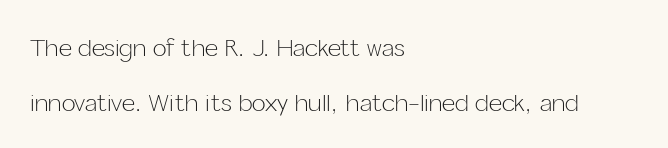
The image shows 23 px text type, upright; set left-aligned, loose line spacing (2.37x), normal letter spacing, not underlined.
